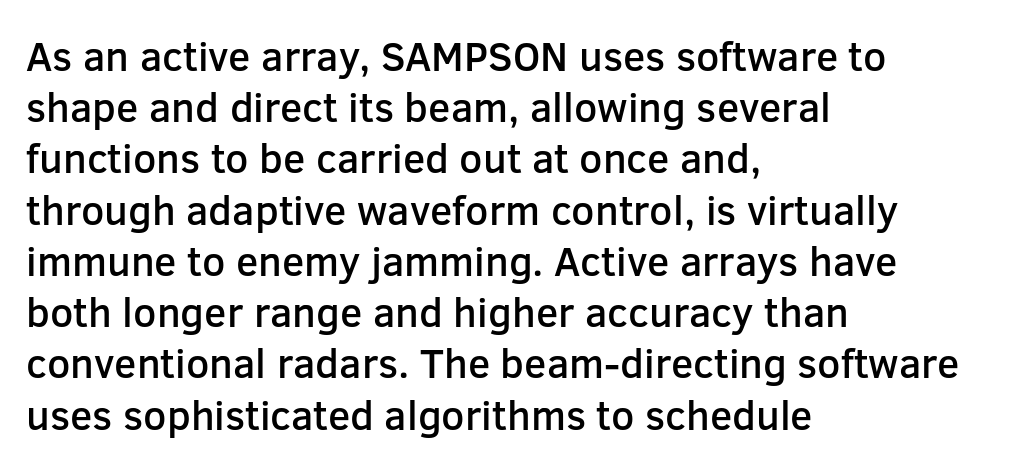
You could not count columns in this text — the font is proportionally spaced. Weight check: semibold — heavier than regular, not quite bold. The letters carry no serifs — their stems end cleanly without finishing strokes. Notice how the stems are strictly vertical — no italics here. Check the space under the baseline: it is left empty. This sample uses plain, unmodified letter spacing.
